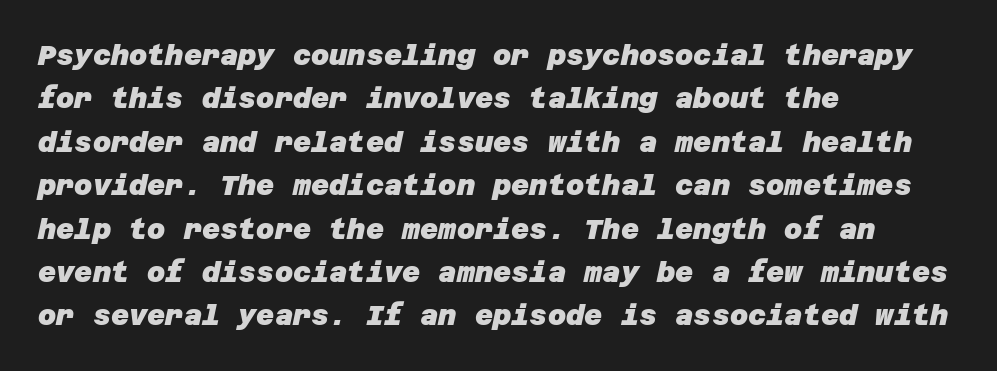
Q: Is the text bold? A: Yes.
Q: Is the typeface a serif or a sans-serif typeface? A: Sans-serif.
Q: Is the text underlined? A: No.
Q: How is the paragraph aligned? A: Left-aligned.
Q: Is the spacing between letters normal or unusually wide? A: Normal.
Q: Is the spacing between lines tight, normal or loose? A: Normal.
Q: Width (condensed, normal, or wide)? A: Normal.
Q: Stroke contrast? A: Low.
Q: x-height? A: Large.
